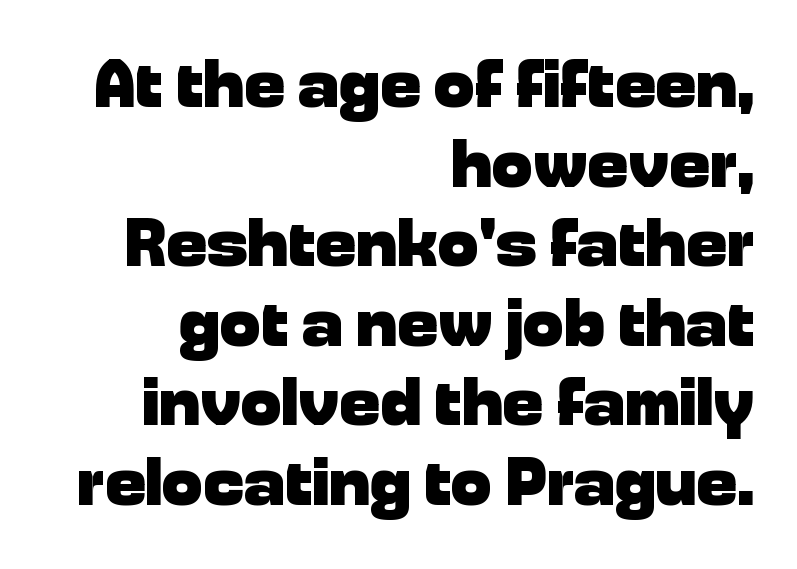
{"serif": "no", "italic": "no", "bold": "yes", "weight": "heavy", "width": "normal", "stroke_contrast": "low", "x_height": "medium", "monospaced": "no", "underline": "no", "align": "right", "line_spacing_ratio": 1.17, "letter_spacing": "normal", "letter_spacing_em": 0.0, "glyph_px": 68}
